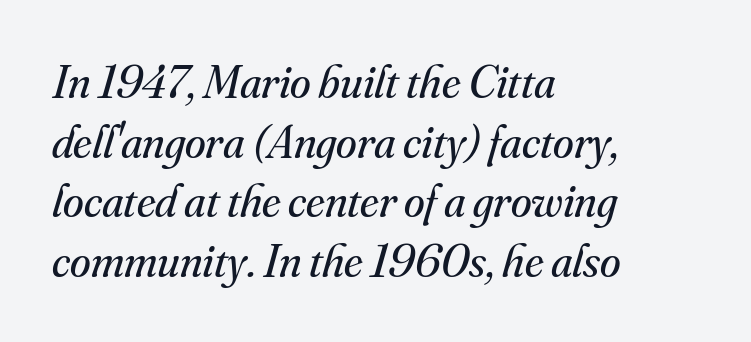
{"serif": "yes", "italic": "yes", "lean": "right", "slant_degrees": 16, "bold": "no", "weight": "regular", "width": "normal", "stroke_contrast": "medium", "x_height": "small", "monospaced": "no", "underline": "no", "align": "left", "line_spacing": "normal", "line_spacing_ratio": 1.27, "letter_spacing": "normal", "letter_spacing_em": 0.0, "glyph_px": 47}
